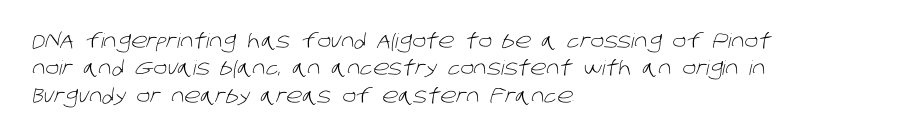
Q: Is the text bold? A: No.
Q: Is the text underlined? A: No.
Q: How is the paragraph aligned? A: Left-aligned.
Q: Is the spacing between letters normal or unusually wide? A: Normal.
Q: Is the spacing between lines tight, normal or loose? A: Normal.
